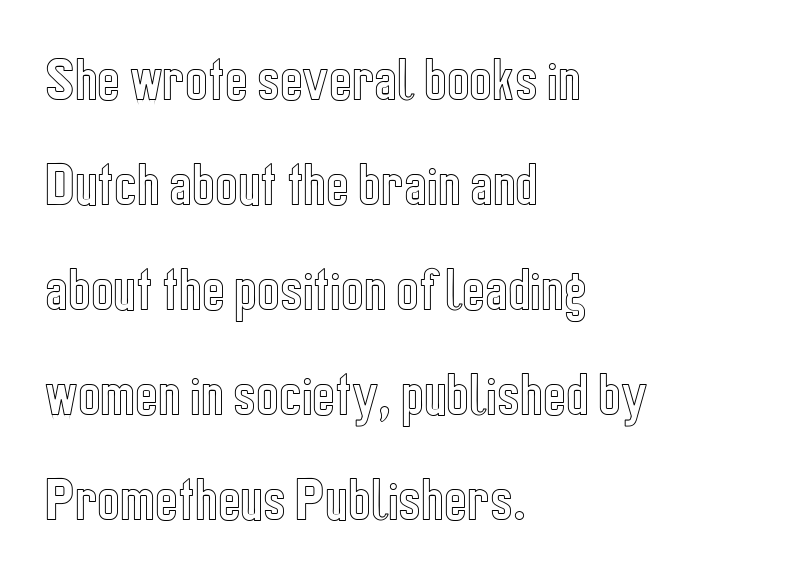
{"italic": "no", "width": "condensed", "x_height": "medium", "monospaced": "no", "underline": "no", "align": "left", "line_spacing": "loose", "line_spacing_ratio": 2.19, "letter_spacing": "normal", "letter_spacing_em": 0.0, "glyph_px": 48}
